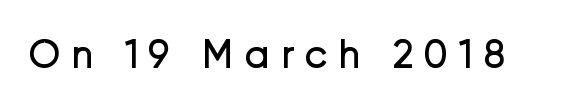
{"serif": "no", "italic": "no", "bold": "no", "weight": "regular", "width": "normal", "stroke_contrast": "low", "x_height": "medium", "monospaced": "no", "underline": "no", "letter_spacing": "wide", "letter_spacing_em": 0.23, "glyph_px": 42}
